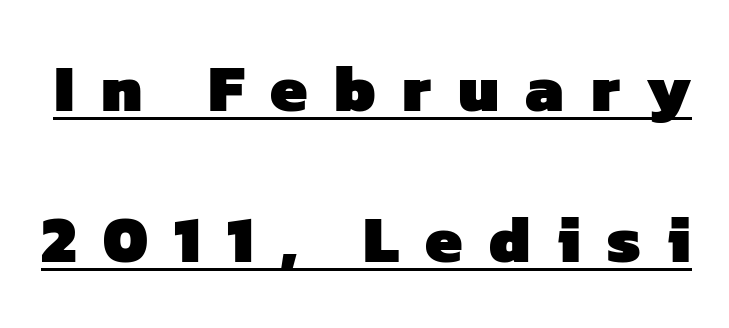
The image shows 66 px heavy sans-serif type; set loose line spacing (2.29x), unusually wide letter spacing (+0.4 em), underlined; low stroke contrast and a medium x-height.
